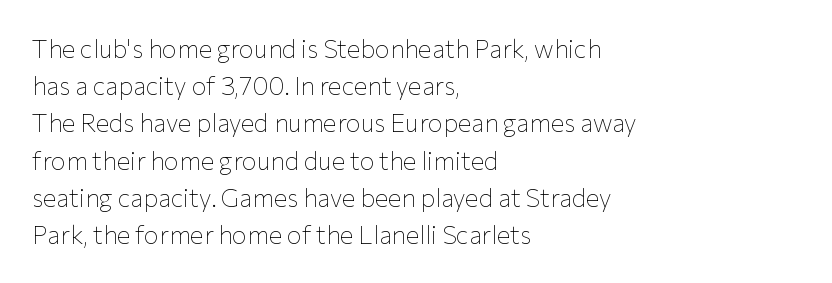
Each new line begins a customary step beneath the previous one. In CSS terms this would be text-align: left. Every character sits straight up, as roman type does. Inter-character spacing is left at the font's built-in metrics.
